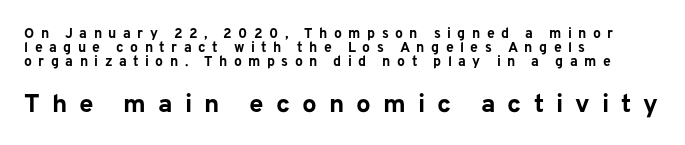
Underline: absent. This is roman type, the default non-slanted kind. Horizontal bands of white between lines are thin slivers. The text block is weighted toward the left margin, trailing off unevenly rightward. You get the small type first, then a jump to larger type. Strokes here are thick enough to call this a true bold.
